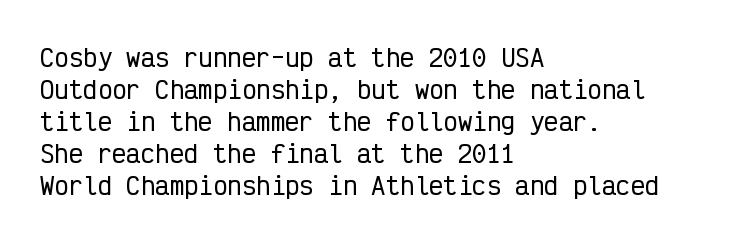
{"italic": "no", "underline": "no", "align": "left", "line_spacing": "normal", "line_spacing_ratio": 1.33, "letter_spacing": "normal", "letter_spacing_em": 0.0, "glyph_px": 24}
